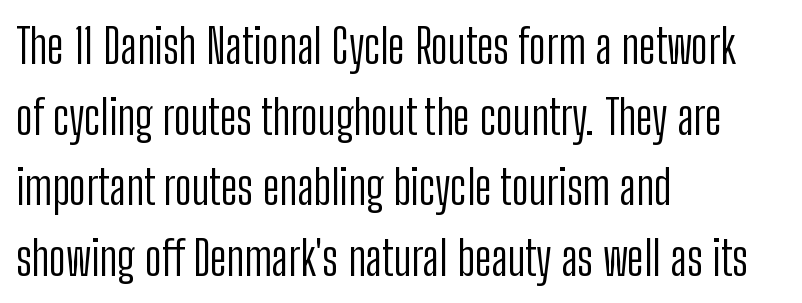
The image shows 48 px light, condensed sans-serif type, upright; set left-aligned, normal line spacing (1.47x), normal letter spacing, not underlined; low stroke contrast and a medium x-height.
